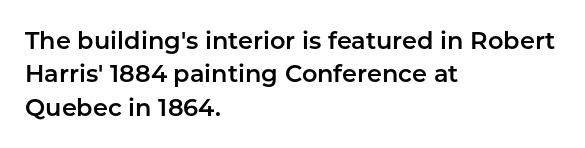
The image shows 24 px text type, upright; set left-aligned, normal line spacing (1.39x), normal letter spacing, not underlined.
